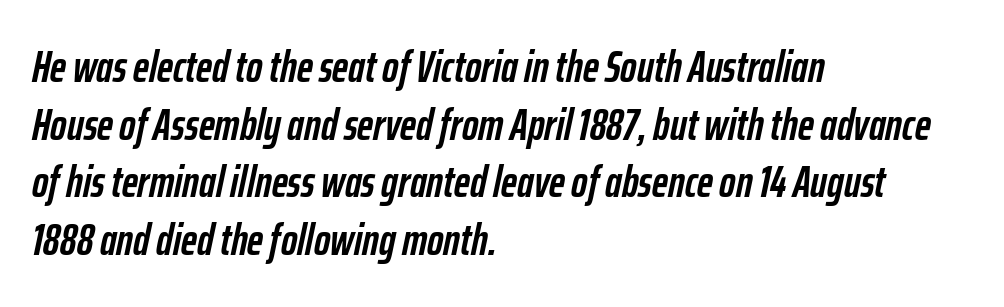
The image shows 44 px semibold, condensed type, italic (leaning right); set left-aligned, normal line spacing (1.31x), normal letter spacing, not underlined; low stroke contrast and a medium x-height.
